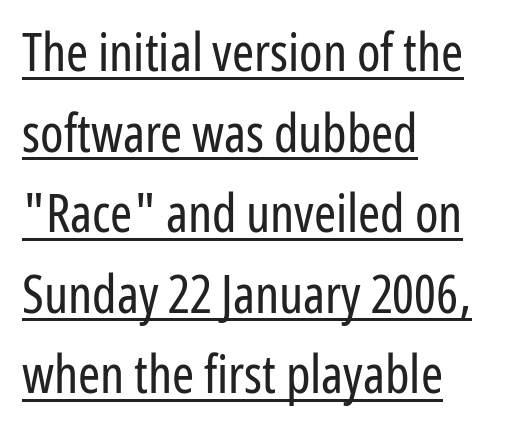
Q: Is the text bold? A: No.
Q: Is the text italic (slanted)? A: No, it is upright.
Q: Is the typeface a serif or a sans-serif typeface? A: Sans-serif.
Q: Is the text underlined? A: Yes.
Q: How is the paragraph aligned? A: Left-aligned.
Q: Is the spacing between letters normal or unusually wide? A: Normal.
Q: Is the spacing between lines tight, normal or loose? A: Normal.
Q: Width (condensed, normal, or wide)? A: Condensed.
Q: Stroke contrast? A: Low.
Q: x-height? A: Medium.
Q: Monospaced? A: No.
